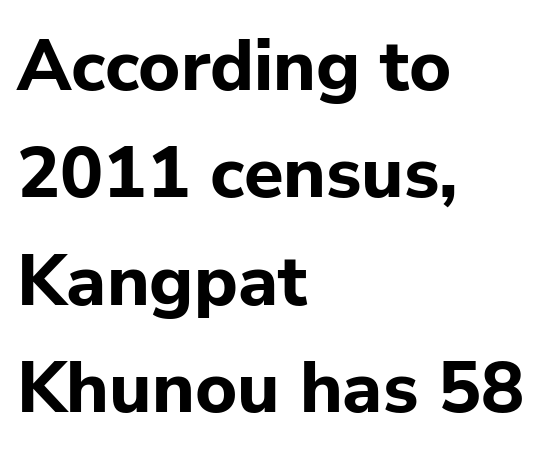
The image shows 72 px bold sans-serif type, upright; set left-aligned, normal line spacing (1.49x), normal letter spacing, not underlined; low stroke contrast and a medium x-height.
